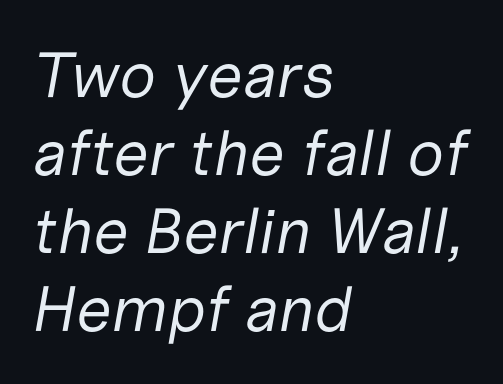
{"italic": "yes", "lean": "right", "slant_degrees": 10, "bold": "no", "weight": "regular", "width": "normal", "stroke_contrast": "low", "x_height": "medium", "monospaced": "no", "underline": "no", "align": "left", "line_spacing_ratio": 1.22, "letter_spacing": "normal", "letter_spacing_em": 0.0, "glyph_px": 64}
